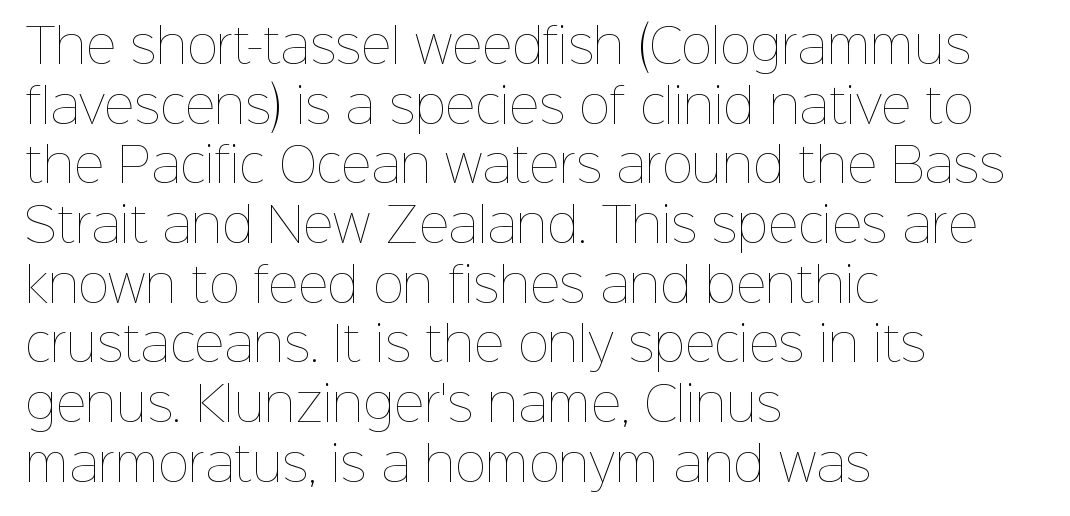
{"italic": "no", "bold": "no", "weight": "thin", "width": "normal", "stroke_contrast": "low", "x_height": "medium", "monospaced": "no", "underline": "no", "align": "left", "line_spacing": "normal", "line_spacing_ratio": 1.27, "letter_spacing": "normal", "letter_spacing_em": 0.0, "glyph_px": 47}
